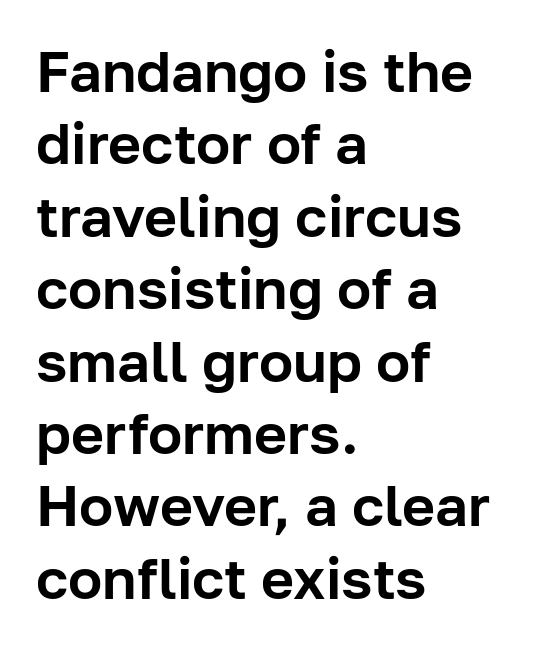
The image shows 57 px sans-serif type, upright; set left-aligned, normal line spacing (1.27x), normal letter spacing, not underlined; low stroke contrast and a medium x-height.
